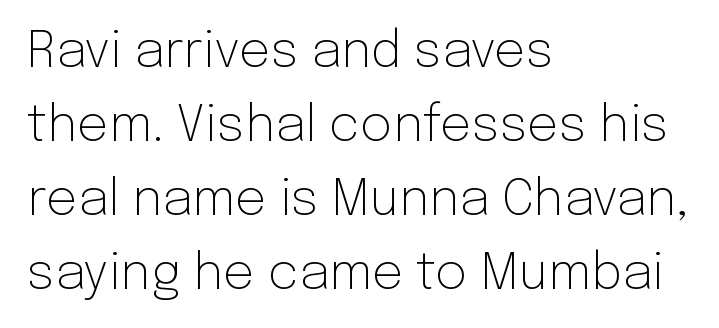
Q: Is the text bold? A: No.
Q: Is the text italic (slanted)? A: No, it is upright.
Q: Is the typeface a serif or a sans-serif typeface? A: Sans-serif.
Q: Is the text underlined? A: No.
Q: How is the paragraph aligned? A: Left-aligned.
Q: Is the spacing between letters normal or unusually wide? A: Normal.
Q: Is the spacing between lines tight, normal or loose? A: Normal.
Q: Width (condensed, normal, or wide)? A: Normal.
Q: Stroke contrast? A: Low.
Q: x-height? A: Medium.
Q: Monospaced? A: No.
